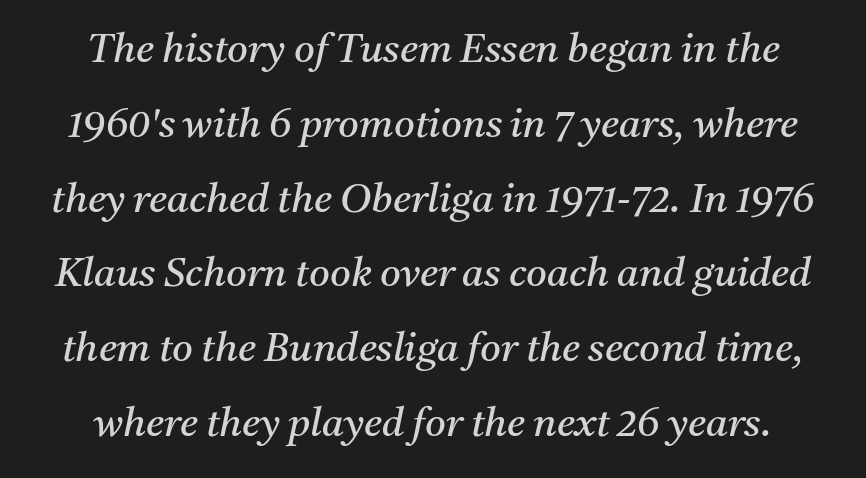
The image shows 40 px regular-weight serif type, italic (leaning right); set line spacing 1.87x, normal letter spacing, not underlined; medium stroke contrast and a medium x-height.
